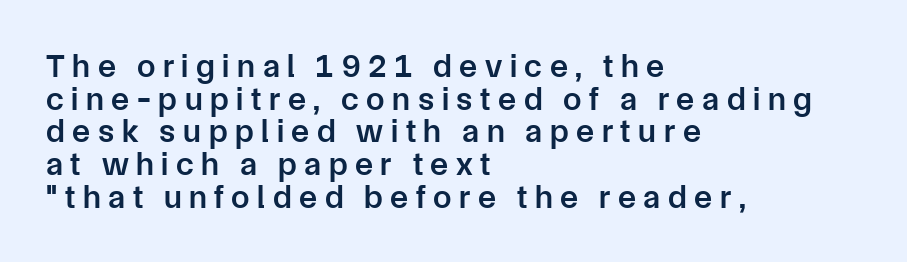
Moderately thickened strokes mark this as semibold type. Every row of glyphs begins at an identical x-position on the left. Check under the words: just untouched page. You can tell it's not italic because the verticals are truly vertical.
